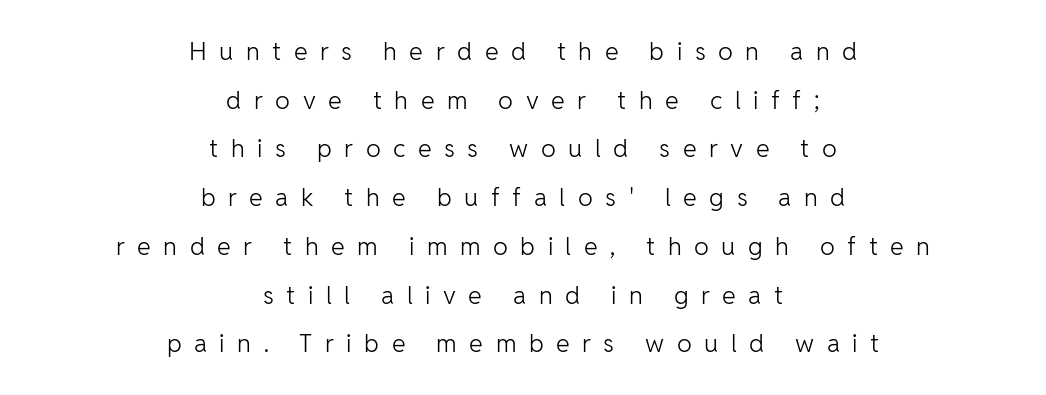
The line texture is sparse and dotted thanks to wide tracking. No letter is thick-stroked: the sample isn't bold. Summary of vertical rhythm: relaxed, with wide interline spacing. Only glyphs here, with clear space below each row. Layout note: lines centered.
